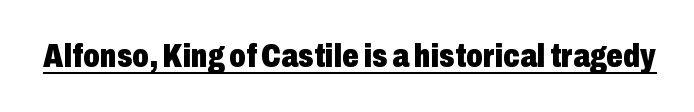
The image shows 33 px heavy, condensed sans-serif type, upright; set normal letter spacing, underlined; low stroke contrast and a medium x-height.
